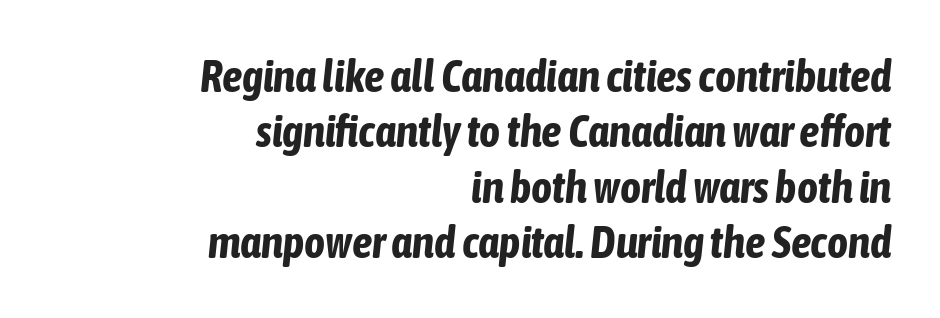
{"italic": "yes", "lean": "right", "slant_degrees": 6, "bold": "yes", "weight": "bold", "width": "condensed", "stroke_contrast": "low", "x_height": "medium", "monospaced": "no", "underline": "no", "align": "right", "line_spacing_ratio": 1.23, "letter_spacing": "normal", "letter_spacing_em": 0.0, "glyph_px": 45}
